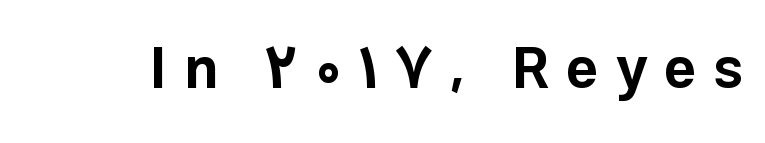
Q: Is the text bold? A: Yes.
Q: Is the text italic (slanted)? A: No, it is upright.
Q: Is the typeface a serif or a sans-serif typeface? A: Sans-serif.
Q: Is the text underlined? A: No.
Q: Is the spacing between letters normal or unusually wide? A: Unusually wide.
Q: Width (condensed, normal, or wide)? A: Normal.
Q: Stroke contrast? A: Low.
Q: x-height? A: Medium.
Q: Monospaced? A: No.
